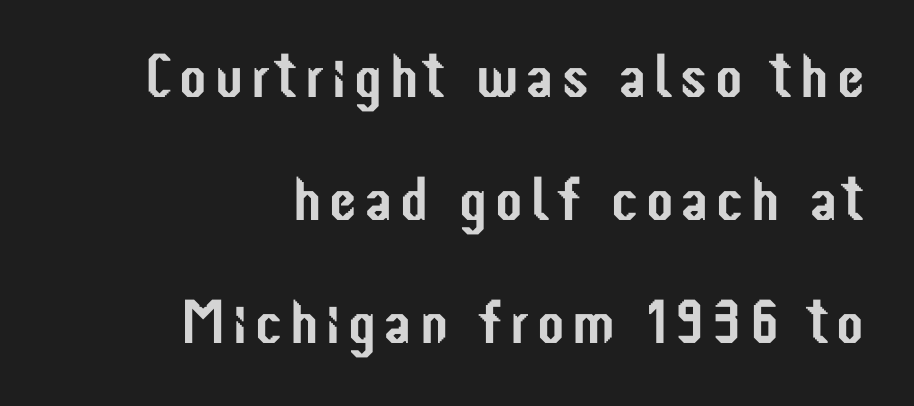
{"serif": "no", "italic": "no", "width": "condensed", "stroke_contrast": "low", "x_height": "medium", "monospaced": "no", "underline": "no", "align": "right", "line_spacing": "loose", "line_spacing_ratio": 1.98, "glyph_px": 62}
